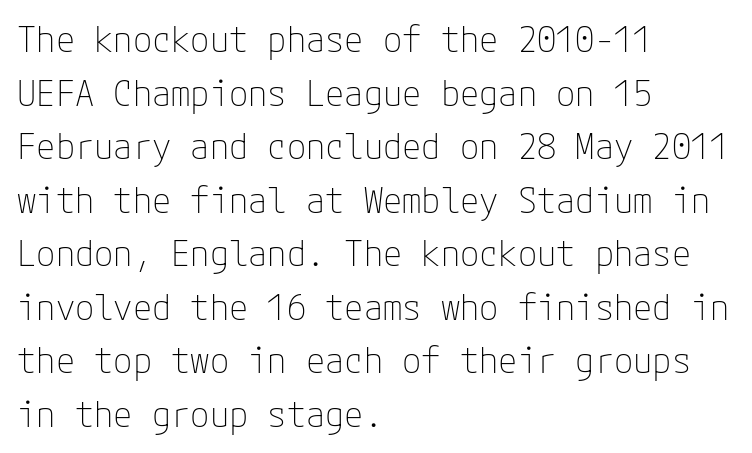
Q: Is the text bold? A: No.
Q: Is the text italic (slanted)? A: No, it is upright.
Q: Is the typeface a serif or a sans-serif typeface? A: Sans-serif.
Q: Is the text underlined? A: No.
Q: How is the paragraph aligned? A: Left-aligned.
Q: Is the spacing between letters normal or unusually wide? A: Normal.
Q: Is the spacing between lines tight, normal or loose? A: Normal.
Q: Width (condensed, normal, or wide)? A: Normal.
Q: Stroke contrast? A: Low.
Q: x-height? A: Medium.
